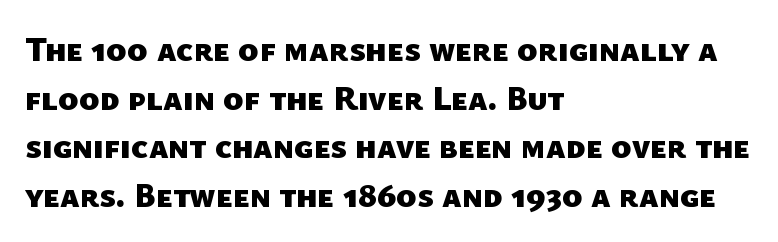
Q: Is the text bold? A: Yes.
Q: Is the typeface a serif or a sans-serif typeface? A: Sans-serif.
Q: Is the text underlined? A: No.
Q: How is the paragraph aligned? A: Left-aligned.
Q: Is the spacing between letters normal or unusually wide? A: Normal.
Q: Is the spacing between lines tight, normal or loose? A: Normal.
Q: Width (condensed, normal, or wide)? A: Normal.
Q: Stroke contrast? A: Low.
Q: x-height? A: Medium.
Q: Monospaced? A: No.
